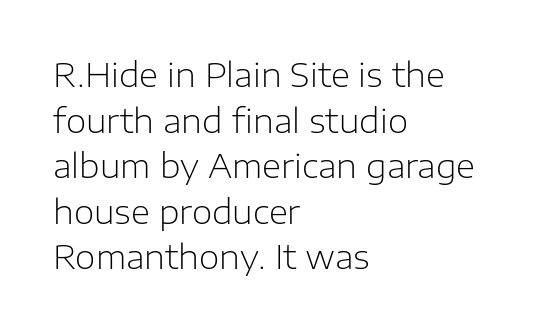
Spacing verdict: proportional, widths tailored to each character. Posture: vertical. The weight tops out at a normal text grade. A typesetter would label this face a sans. You could call the tracking neutral — neither tight nor loose. Teacher's note: observe the even left margin — that is flush-left alignment.
